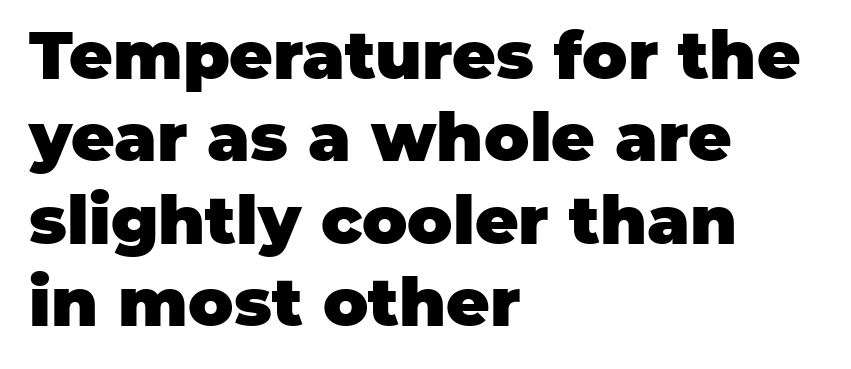
{"serif": "no", "italic": "no", "bold": "yes", "weight": "heavy", "width": "normal", "stroke_contrast": "low", "x_height": "large", "monospaced": "no", "underline": "no", "align": "left", "line_spacing_ratio": 1.23, "letter_spacing": "normal", "letter_spacing_em": 0.0, "glyph_px": 67}
